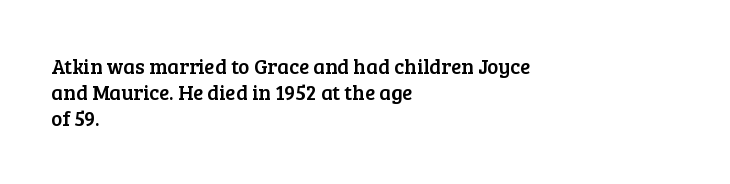
The image shows 21 px text type, upright; set left-aligned, line spacing 1.24x, normal letter spacing, not underlined.
